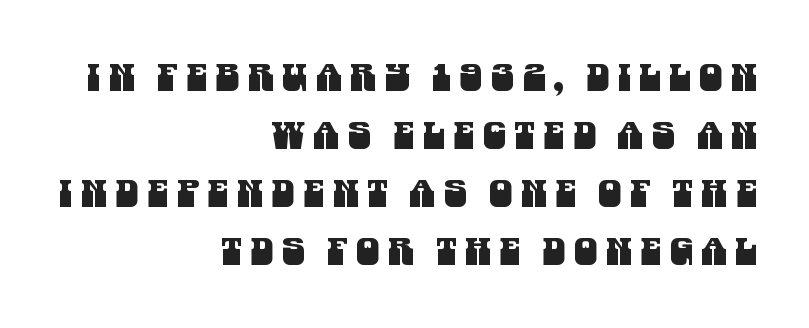
Q: Is the typeface a serif or a sans-serif typeface? A: Sans-serif.
Q: Is the text underlined? A: No.
Q: How is the paragraph aligned? A: Right-aligned.
Q: Is the spacing between letters normal or unusually wide? A: Unusually wide.
Q: Is the spacing between lines tight, normal or loose? A: Normal.
Q: Width (condensed, normal, or wide)? A: Condensed.
Q: Stroke contrast? A: Medium.
Q: x-height? A: Large.
Q: Monospaced? A: No.
